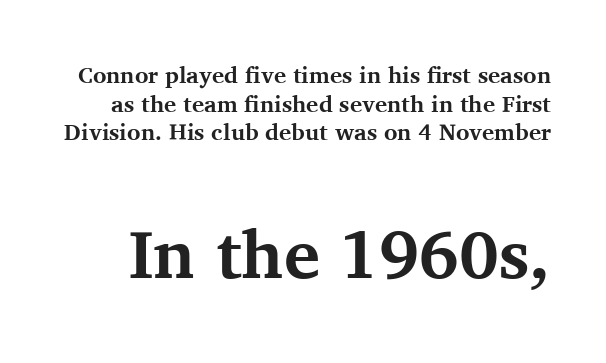
Designer's note — italics off, roman on. Top chunk: small. Bottom chunk: large. The baseline area is clear. A typesetter would call this proportional, since set widths differ per character.
